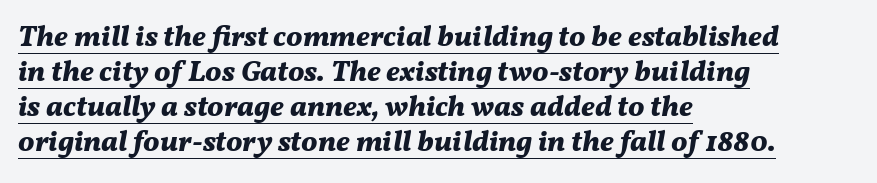
{"italic": "yes", "lean": "right", "slant_degrees": 11, "bold": "yes", "weight": "bold", "width": "normal", "stroke_contrast": "medium", "x_height": "medium", "monospaced": "no", "underline": "yes", "align": "left", "line_spacing_ratio": 1.21, "letter_spacing": "normal", "letter_spacing_em": 0.0, "glyph_px": 29}
